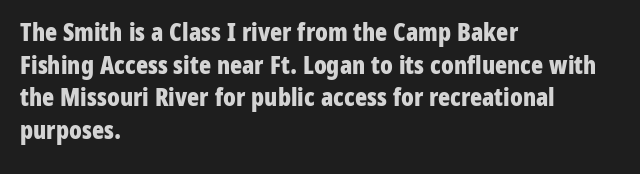
Q: Is the text bold? A: Yes.
Q: Is the text italic (slanted)? A: No, it is upright.
Q: Is the text underlined? A: No.
Q: How is the paragraph aligned? A: Left-aligned.
Q: Is the spacing between letters normal or unusually wide? A: Normal.
Q: Is the spacing between lines tight, normal or loose? A: Normal.
